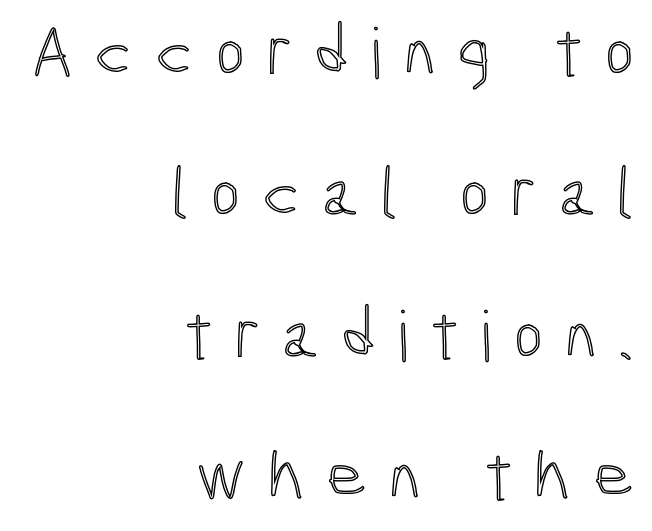
The foot of each line stays bare and open. Every row of glyphs terminates at an identical x-position on the right. The rendering inserts visible extra space after every character. The block of text is sparse from top to bottom, with ample space between rows. These lines were composed using upright roman letters. The letters advance in unequal steps, a hallmark of proportional type.
